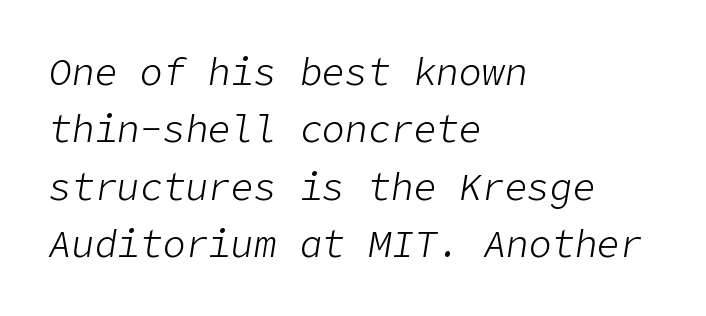
The space directly below the letters is spotless. You can tell it's italic because the verticals aren't actually vertical. No letter is thick-stroked: the sample isn't bold. The passage shown has conventional tracking throughout. Each new line begins a customary step beneath the previous one.
